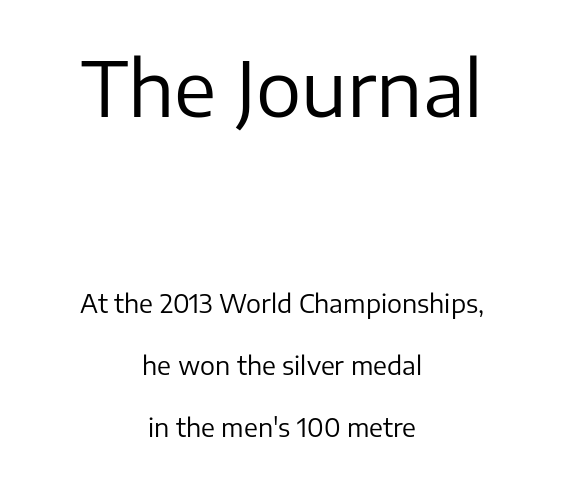
Q: Is the text bold? A: No.
Q: Is the text italic (slanted)? A: No, it is upright.
Q: Is the typeface a serif or a sans-serif typeface? A: Sans-serif.
Q: Is the text underlined? A: No.
Q: How is the paragraph aligned? A: Centered.
Q: Is the spacing between letters normal or unusually wide? A: Normal.
Q: Is the spacing between lines tight, normal or loose? A: Loose.
Q: Which block of text is set in a larger size, the first (top) or the second (bottom)? A: The first (top) one.
Q: Width (condensed, normal, or wide)? A: Normal.
Q: Stroke contrast? A: Low.
Q: x-height? A: Medium.
Q: Monospaced? A: No.
